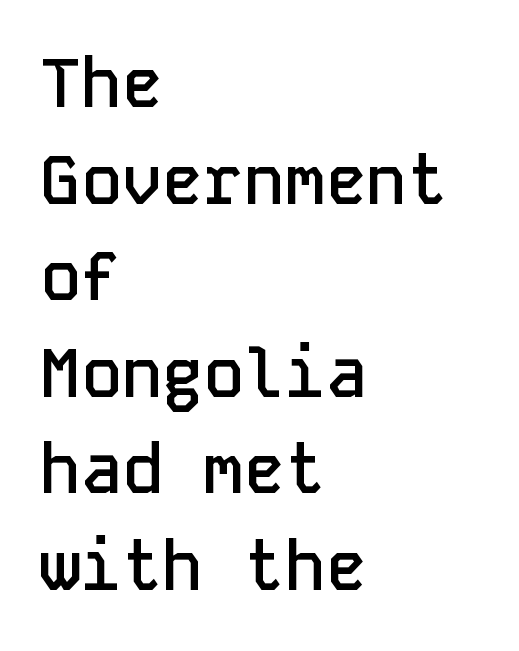
The image shows 68 px semibold sans-serif type, upright, monospaced; set left-aligned, normal line spacing (1.42x), normal letter spacing, not underlined; low stroke contrast and a medium x-height.
